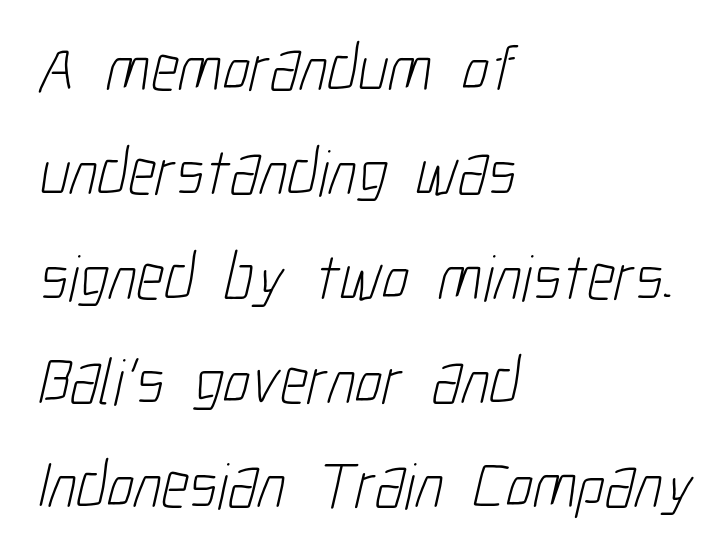
Q: Is the text bold? A: No.
Q: Is the typeface a serif or a sans-serif typeface? A: Sans-serif.
Q: Is the text underlined? A: No.
Q: How is the paragraph aligned? A: Left-aligned.
Q: Is the spacing between letters normal or unusually wide? A: Normal.
Q: Is the spacing between lines tight, normal or loose? A: Normal.
Q: Width (condensed, normal, or wide)? A: Condensed.
Q: Stroke contrast? A: Low.
Q: x-height? A: Medium.
Q: Monospaced? A: No.
